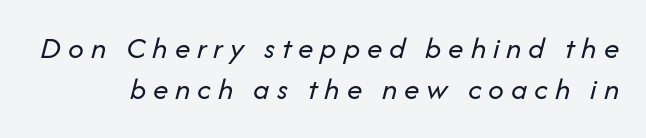
Q: Is the text bold? A: No.
Q: Is the text italic (slanted)? A: Yes, it leans right by about 14 degrees.
Q: Is the text underlined? A: No.
Q: Is the spacing between letters normal or unusually wide? A: Unusually wide.
Q: Is the spacing between lines tight, normal or loose? A: Normal.
Q: Width (condensed, normal, or wide)? A: Normal.
Q: Stroke contrast? A: Low.
Q: x-height? A: Medium.
Q: Monospaced? A: No.
